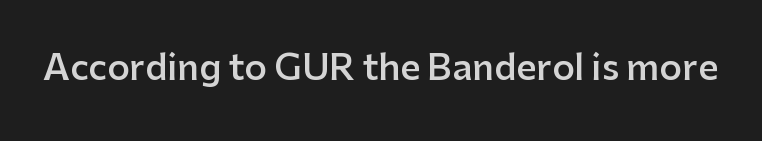
{"serif": "no", "italic": "no", "bold": "semi", "weight": "semibold", "width": "normal", "stroke_contrast": "low", "x_height": "medium", "monospaced": "no", "underline": "no", "letter_spacing": "normal", "letter_spacing_em": 0.0, "glyph_px": 35}
